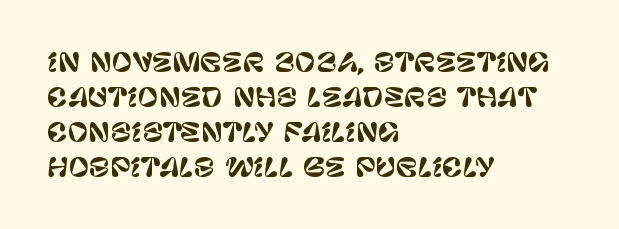
The rendering uses a moderate line-height, typical for paragraphs. A typesetter would call this zero additional tracking. Teacher's note: observe the even left margin — that is flush-left alignment. The string is rendered with underlining switched off.
